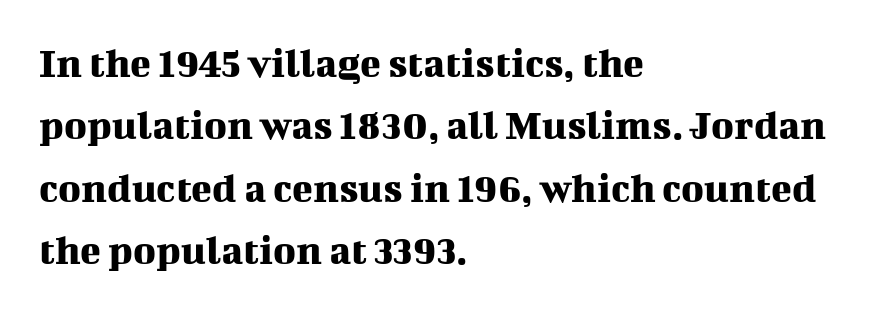
The image shows 43 px serif type, upright; set left-aligned, normal line spacing (1.45x), normal letter spacing, not underlined; medium stroke contrast and a medium x-height.
